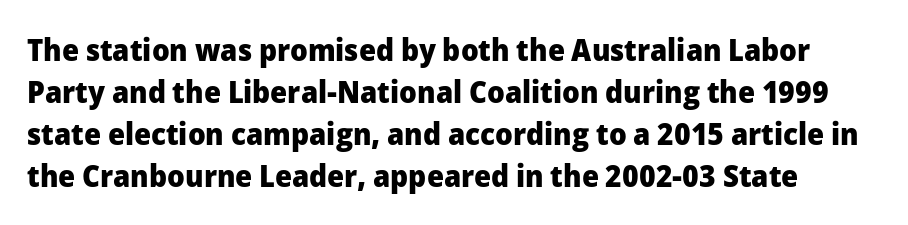
The image shows 31 px heavy sans-serif type, upright; set normal line spacing (1.36x), normal letter spacing, not underlined; low stroke contrast and a medium x-height.
